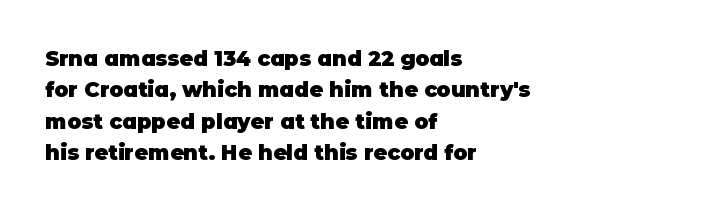
{"italic": "no", "bold": "yes", "underline": "no", "align": "left", "line_spacing": "normal", "line_spacing_ratio": 1.49, "letter_spacing": "normal", "letter_spacing_em": 0.0, "glyph_px": 21}
